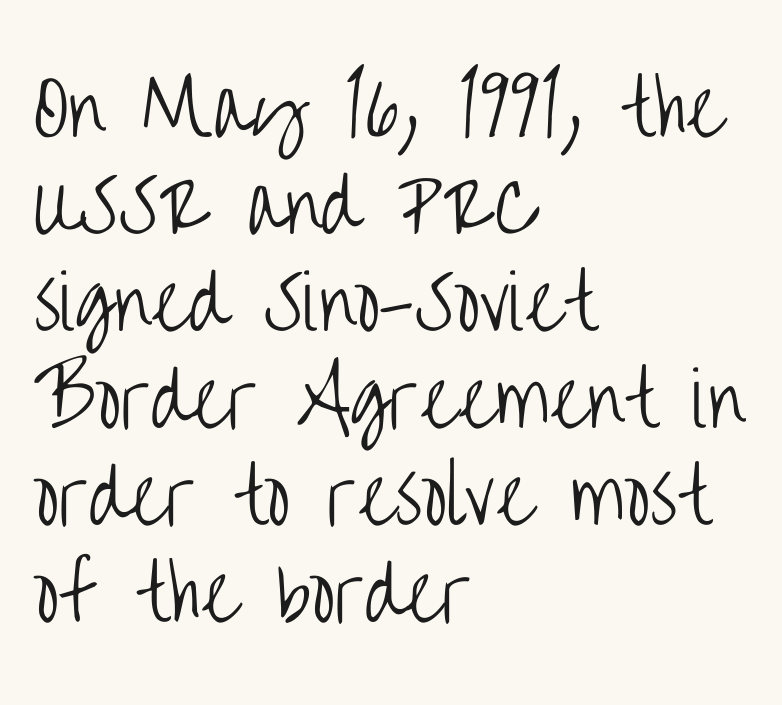
Q: Is the text bold? A: No.
Q: Is the text italic (slanted)? A: No, it is upright.
Q: Is the typeface a serif or a sans-serif typeface? A: Sans-serif.
Q: Is the text underlined? A: No.
Q: How is the paragraph aligned? A: Left-aligned.
Q: Is the spacing between letters normal or unusually wide? A: Normal.
Q: Is the spacing between lines tight, normal or loose? A: Normal.
Q: Width (condensed, normal, or wide)? A: Condensed.
Q: Stroke contrast? A: Low.
Q: x-height? A: Large.
Q: Monospaced? A: No.
